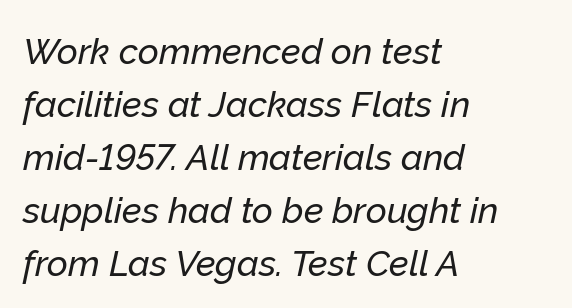
{"italic": "yes", "lean": "right", "slant_degrees": 12, "width": "normal", "stroke_contrast": "low", "x_height": "medium", "monospaced": "no", "underline": "no", "align": "left", "line_spacing": "normal", "line_spacing_ratio": 1.47, "letter_spacing": "normal", "letter_spacing_em": 0.0, "glyph_px": 36}
